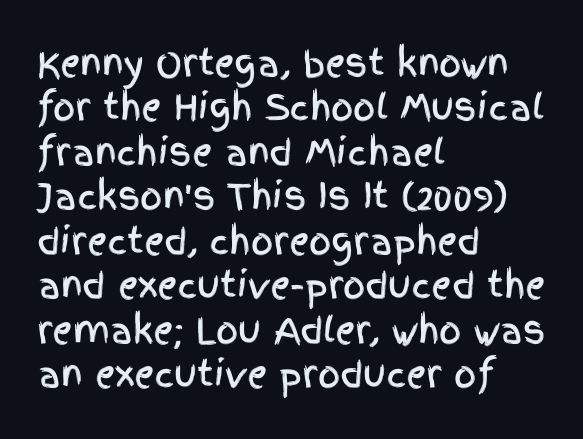
Q: Is the text italic (slanted)? A: No, it is upright.
Q: Is the typeface a serif or a sans-serif typeface? A: Sans-serif.
Q: Is the text underlined? A: No.
Q: How is the paragraph aligned? A: Left-aligned.
Q: Is the spacing between letters normal or unusually wide? A: Normal.
Q: Is the spacing between lines tight, normal or loose? A: Normal.
Q: Width (condensed, normal, or wide)? A: Condensed.
Q: x-height? A: Large.
Q: Monospaced? A: No.
